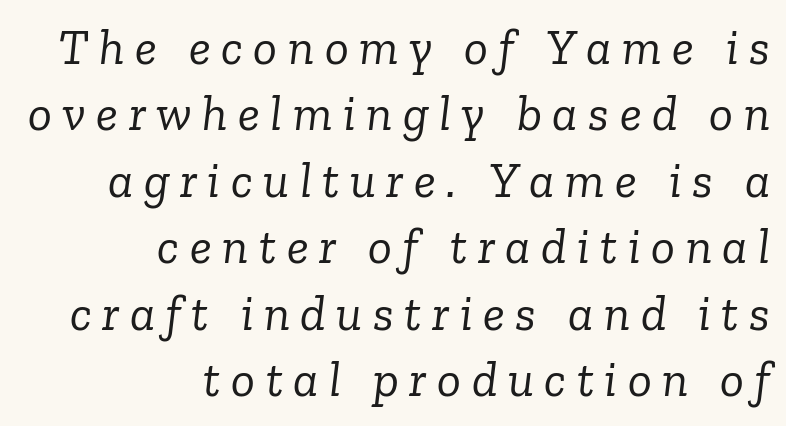
In terms of posture, this sample is oblique. The leading is moderate, giving the passage an even texture. The cut favours lightness, reaching ordinary text weight at its darkest. The glyphs are unaccompanied by any horizontal stroke below them. Spacing between characters has been opened up far beyond the box default.
